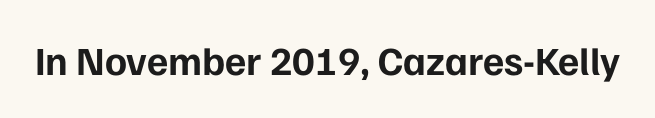
Q: Is the text bold? A: Yes.
Q: Is the text italic (slanted)? A: No, it is upright.
Q: Is the typeface a serif or a sans-serif typeface? A: Sans-serif.
Q: Is the text underlined? A: No.
Q: Is the spacing between letters normal or unusually wide? A: Normal.
Q: Width (condensed, normal, or wide)? A: Normal.
Q: Stroke contrast? A: Low.
Q: x-height? A: Medium.
Q: Monospaced? A: No.
